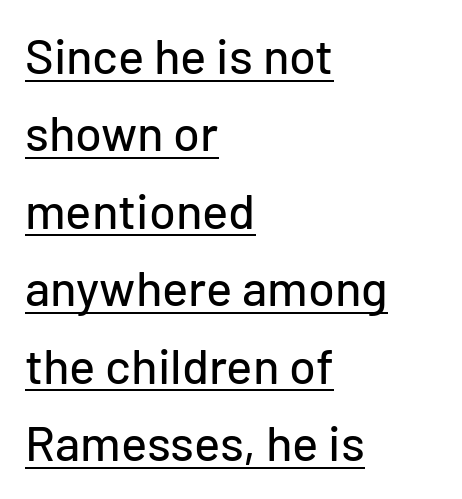
{"serif": "no", "italic": "no", "width": "normal", "stroke_contrast": "low", "x_height": "medium", "monospaced": "no", "underline": "yes", "align": "left", "line_spacing": "normal", "line_spacing_ratio": 1.58, "letter_spacing": "normal", "letter_spacing_em": 0.0, "glyph_px": 49}
